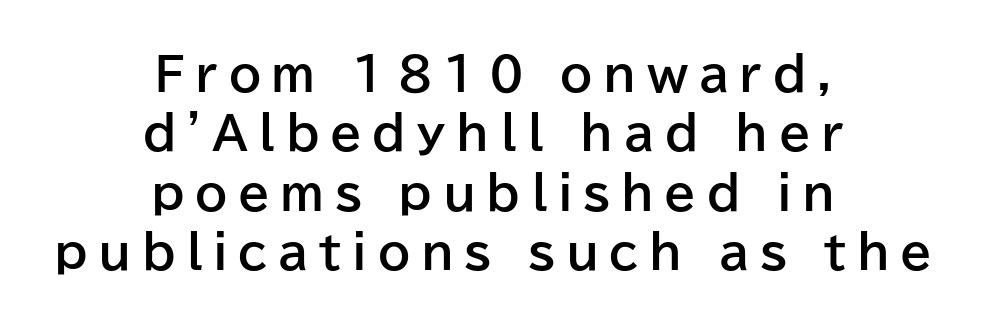
The image shows 46 px bold sans-serif type, upright; set centered, normal line spacing (1.29x), unusually wide letter spacing (+0.23 em), not underlined; low stroke contrast and a medium x-height.
